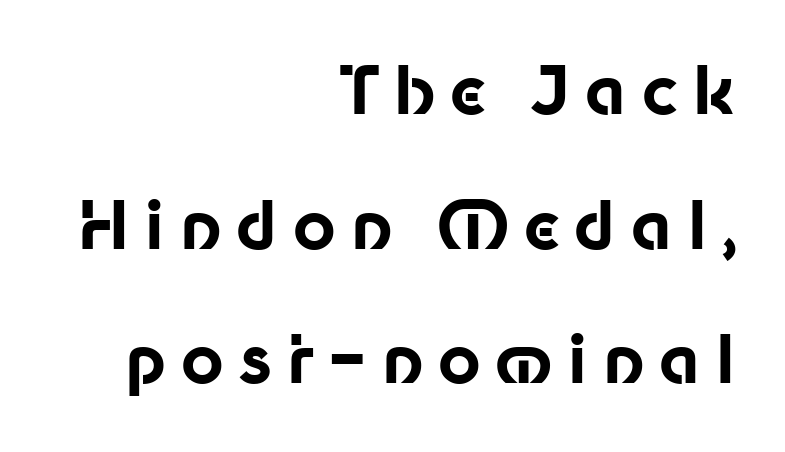
{"serif": "no", "italic": "no", "bold": "yes", "weight": "bold", "width": "normal", "stroke_contrast": "low", "x_height": "medium", "monospaced": "no", "underline": "no", "align": "right", "line_spacing": "loose", "line_spacing_ratio": 2.04, "letter_spacing": "wide", "letter_spacing_em": 0.22, "glyph_px": 66}
